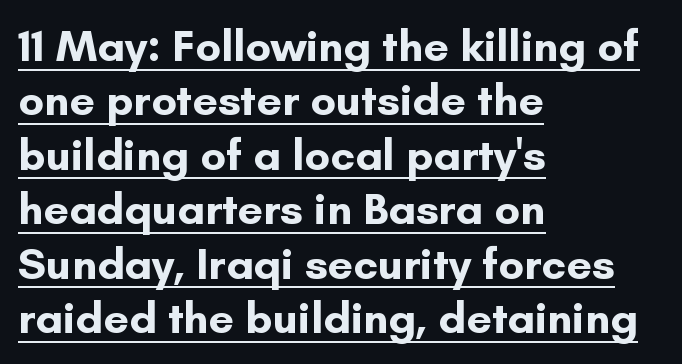
{"serif": "no", "italic": "no", "bold": "yes", "weight": "bold", "width": "normal", "stroke_contrast": "low", "x_height": "small", "monospaced": "no", "underline": "yes", "align": "left", "line_spacing_ratio": 1.21, "letter_spacing": "normal", "letter_spacing_em": 0.0, "glyph_px": 45}
